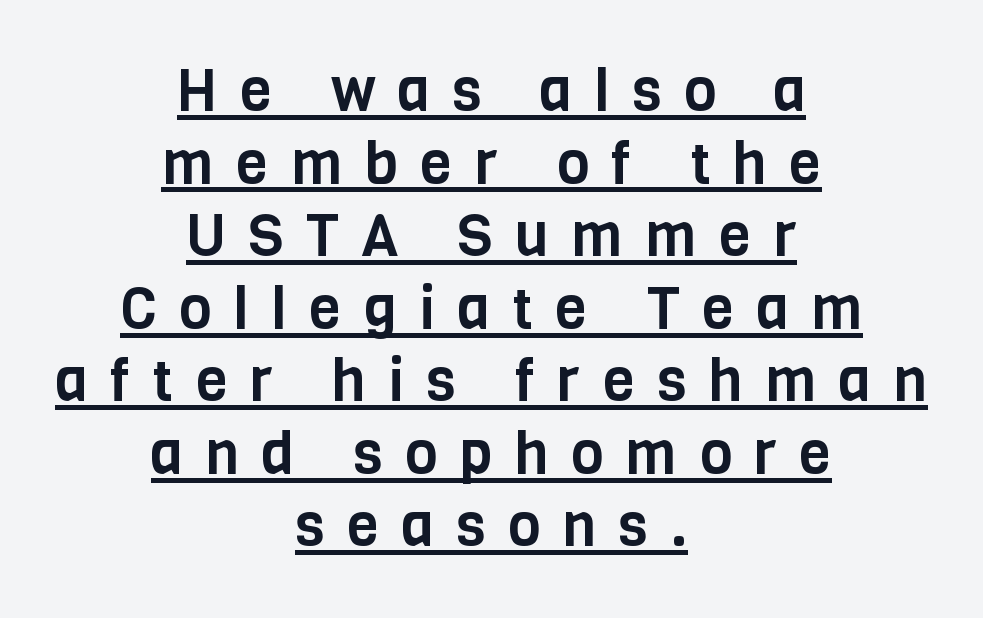
What kind of face is this? One without serifs — a sans. The rendering uses natural spacing where letterforms have individual widths. In terms of letterspacing, this is a distinctly airy, spread setting. The paragraph has two soft edges and a firm central axis. The type sits square on the baseline with zero lean.
